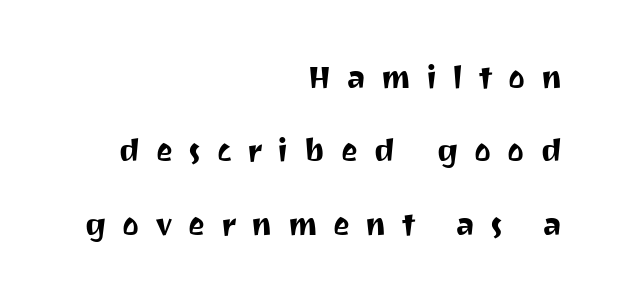
Q: Is the text italic (slanted)? A: No, it is upright.
Q: Is the typeface a serif or a sans-serif typeface? A: Sans-serif.
Q: Is the text underlined? A: No.
Q: How is the paragraph aligned? A: Right-aligned.
Q: Is the spacing between letters normal or unusually wide? A: Unusually wide.
Q: Is the spacing between lines tight, normal or loose? A: Loose.
Q: Width (condensed, normal, or wide)? A: Normal.
Q: Stroke contrast? A: Medium.
Q: x-height? A: Medium.
Q: Monospaced? A: No.
